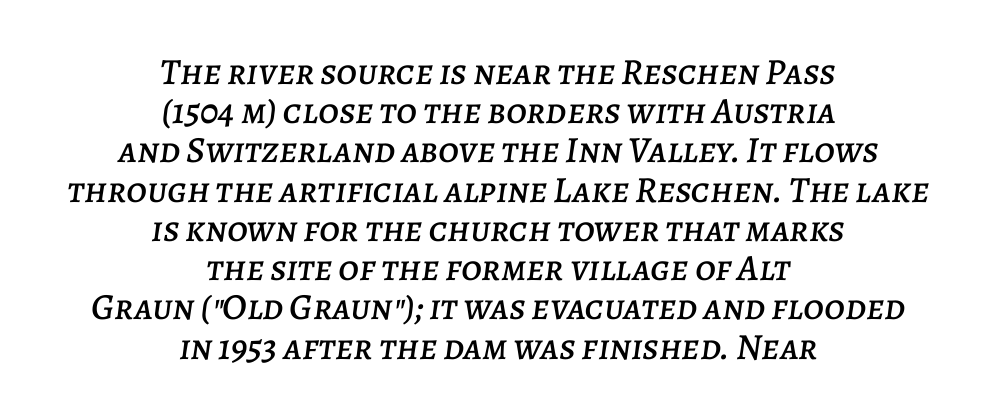
{"italic": "yes", "lean": "right", "slant_degrees": 7, "width": "normal", "stroke_contrast": "low", "x_height": "large", "monospaced": "no", "underline": "no", "align": "center", "line_spacing": "tight", "line_spacing_ratio": 1.06, "letter_spacing": "normal", "letter_spacing_em": 0.0, "glyph_px": 37}
